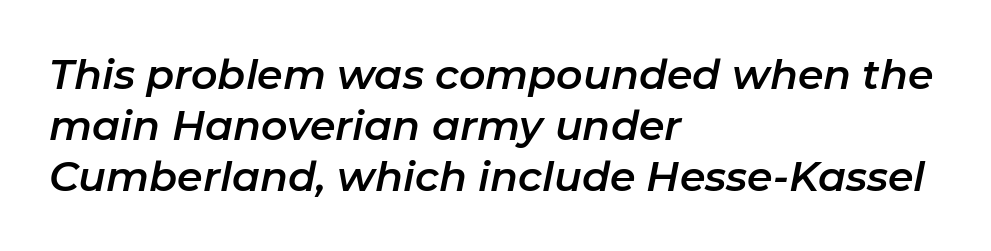
{"italic": "yes", "lean": "right", "slant_degrees": 11, "width": "normal", "stroke_contrast": "low", "x_height": "medium", "monospaced": "no", "underline": "no", "align": "left", "line_spacing_ratio": 1.24, "letter_spacing": "normal", "letter_spacing_em": 0.0, "glyph_px": 41}
